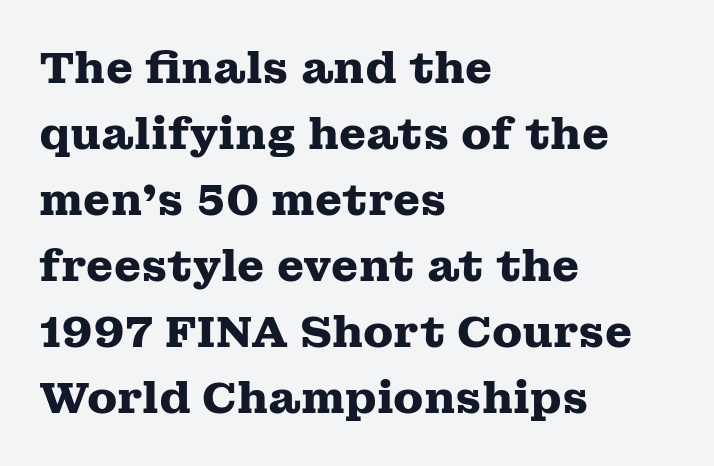
Q: Is the text bold? A: Yes.
Q: Is the text italic (slanted)? A: No, it is upright.
Q: Is the typeface a serif or a sans-serif typeface? A: Serif.
Q: Is the text underlined? A: No.
Q: How is the paragraph aligned? A: Left-aligned.
Q: Is the spacing between letters normal or unusually wide? A: Normal.
Q: Is the spacing between lines tight, normal or loose? A: Normal.
Q: Width (condensed, normal, or wide)? A: Wide.
Q: Stroke contrast? A: Medium.
Q: x-height? A: Medium.
Q: Monospaced? A: No.
